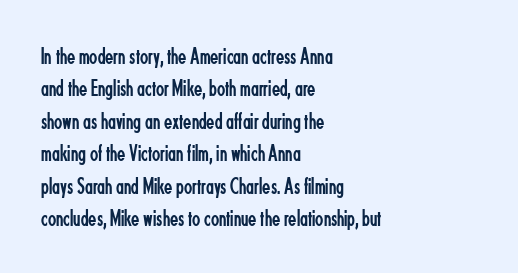
{"italic": "no", "bold": "no", "underline": "no", "align": "left", "line_spacing": "normal", "line_spacing_ratio": 1.35, "letter_spacing": "normal", "letter_spacing_em": 0.0, "glyph_px": 24}
